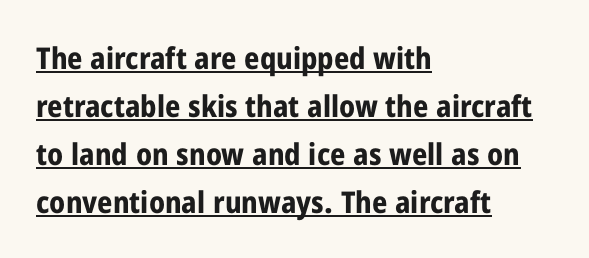
The image shows 30 px bold, condensed sans-serif type, upright; set left-aligned, normal line spacing (1.6x), normal letter spacing, underlined; low stroke contrast and a medium x-height.
